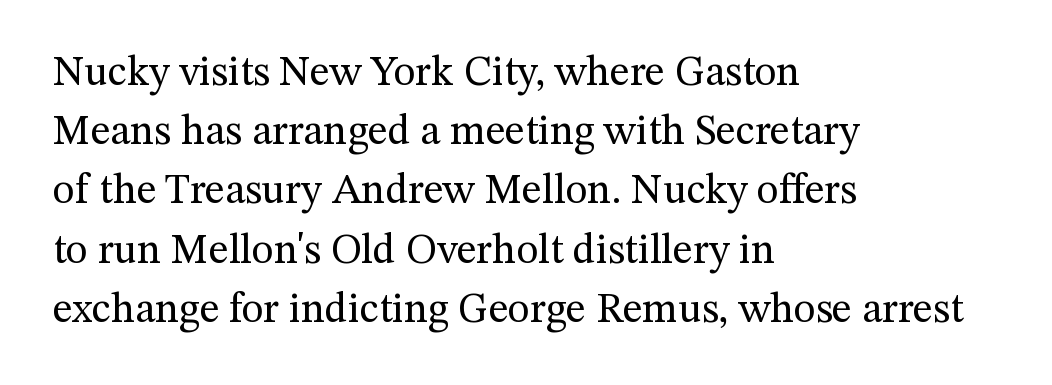
{"serif": "yes", "italic": "no", "bold": "no", "weight": "regular", "width": "normal", "stroke_contrast": "medium", "x_height": "medium", "monospaced": "no", "underline": "no", "align": "left", "line_spacing": "normal", "line_spacing_ratio": 1.41, "letter_spacing": "normal", "letter_spacing_em": 0.0, "glyph_px": 42}
